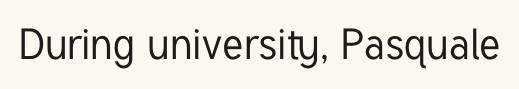
{"serif": "no", "italic": "no", "width": "condensed", "stroke_contrast": "low", "x_height": "medium", "monospaced": "no", "underline": "no", "letter_spacing": "normal", "letter_spacing_em": 0.0, "glyph_px": 43}
